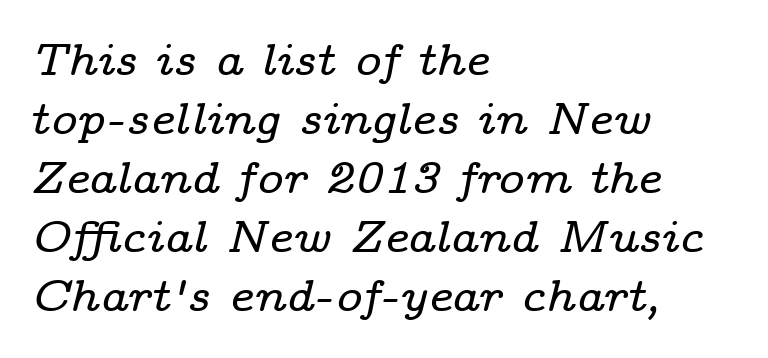
Q: Is the text italic (slanted)? A: Yes, it leans right by about 14 degrees.
Q: Is the typeface a serif or a sans-serif typeface? A: Serif.
Q: Is the text underlined? A: No.
Q: How is the paragraph aligned? A: Left-aligned.
Q: Is the spacing between letters normal or unusually wide? A: Normal.
Q: Is the spacing between lines tight, normal or loose? A: Normal.
Q: Width (condensed, normal, or wide)? A: Wide.
Q: Stroke contrast? A: Low.
Q: x-height? A: Medium.
Q: Monospaced? A: No.
